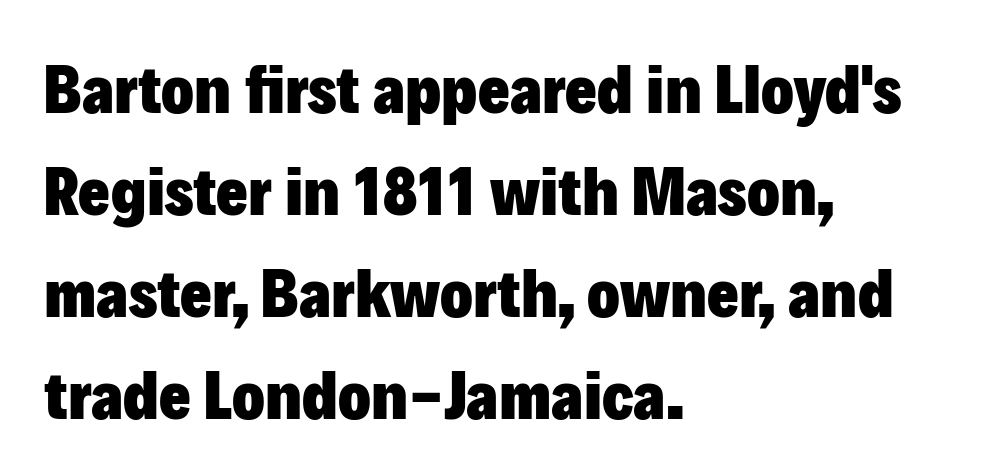
{"serif": "no", "italic": "no", "bold": "yes", "weight": "heavy", "width": "normal", "stroke_contrast": "low", "x_height": "medium", "monospaced": "no", "underline": "no", "align": "left", "line_spacing": "normal", "line_spacing_ratio": 1.5, "letter_spacing": "normal", "letter_spacing_em": 0.0, "glyph_px": 68}
